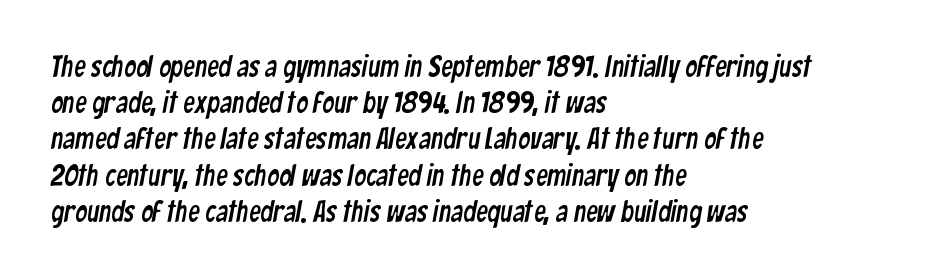
The image shows 29 px condensed sans-serif type; set left-aligned, normal line spacing (1.25x), normal letter spacing, not underlined; low stroke contrast and a medium x-height.
